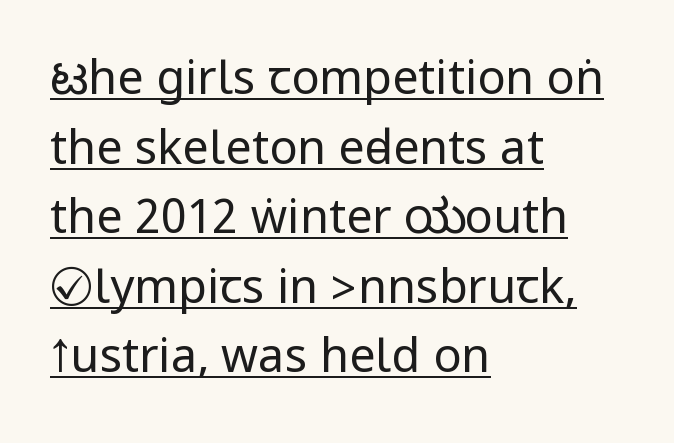
Q: Is the text bold? A: No.
Q: Is the text italic (slanted)? A: No, it is upright.
Q: Is the typeface a serif or a sans-serif typeface? A: Sans-serif.
Q: Is the text underlined? A: Yes.
Q: How is the paragraph aligned? A: Left-aligned.
Q: Is the spacing between letters normal or unusually wide? A: Normal.
Q: Is the spacing between lines tight, normal or loose? A: Normal.
Q: Width (condensed, normal, or wide)? A: Condensed.
Q: Stroke contrast? A: Low.
